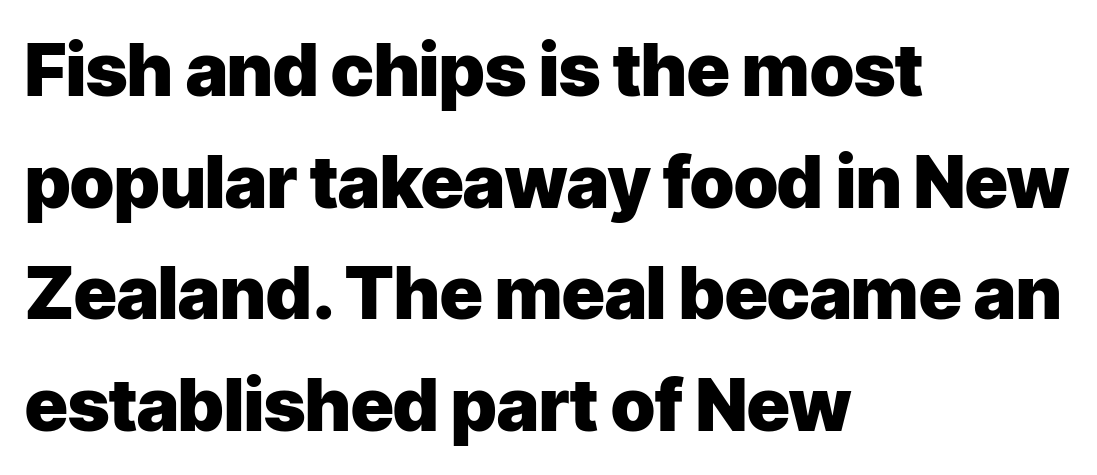
{"serif": "no", "italic": "no", "bold": "yes", "weight": "heavy", "width": "normal", "stroke_contrast": "low", "x_height": "medium", "monospaced": "no", "underline": "no", "align": "left", "line_spacing": "normal", "line_spacing_ratio": 1.53, "letter_spacing": "normal", "letter_spacing_em": 0.0, "glyph_px": 73}
